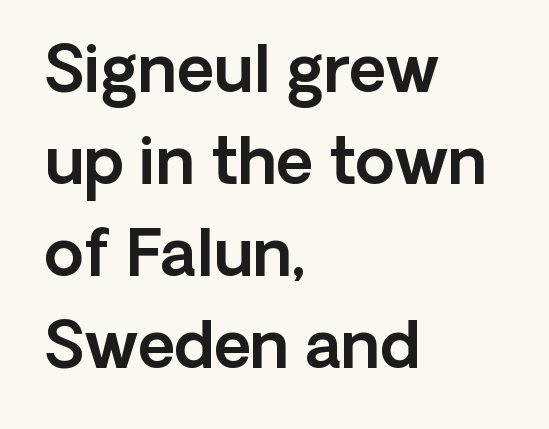
Q: Is the text italic (slanted)? A: No, it is upright.
Q: Is the typeface a serif or a sans-serif typeface? A: Sans-serif.
Q: Is the text underlined? A: No.
Q: How is the paragraph aligned? A: Left-aligned.
Q: Is the spacing between letters normal or unusually wide? A: Normal.
Q: Is the spacing between lines tight, normal or loose? A: Normal.
Q: Width (condensed, normal, or wide)? A: Normal.
Q: x-height? A: Medium.
Q: Monospaced? A: No.
